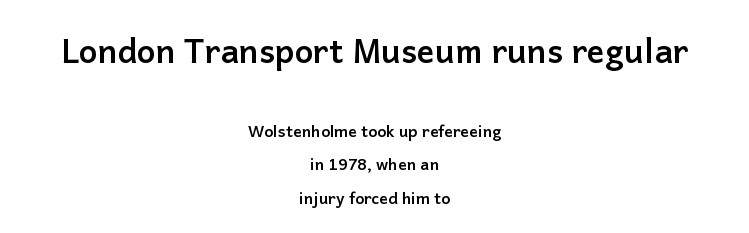
Q: Is the text bold? A: Yes.
Q: Is the text italic (slanted)? A: No, it is upright.
Q: Is the typeface a serif or a sans-serif typeface? A: Sans-serif.
Q: Is the text underlined? A: No.
Q: How is the paragraph aligned? A: Centered.
Q: Is the spacing between letters normal or unusually wide? A: Normal.
Q: Is the spacing between lines tight, normal or loose? A: Loose.
Q: Which block of text is set in a larger size, the first (top) or the second (bottom)? A: The first (top) one.
Q: Width (condensed, normal, or wide)? A: Normal.
Q: Stroke contrast? A: Low.
Q: x-height? A: Medium.
Q: Monospaced? A: No.
